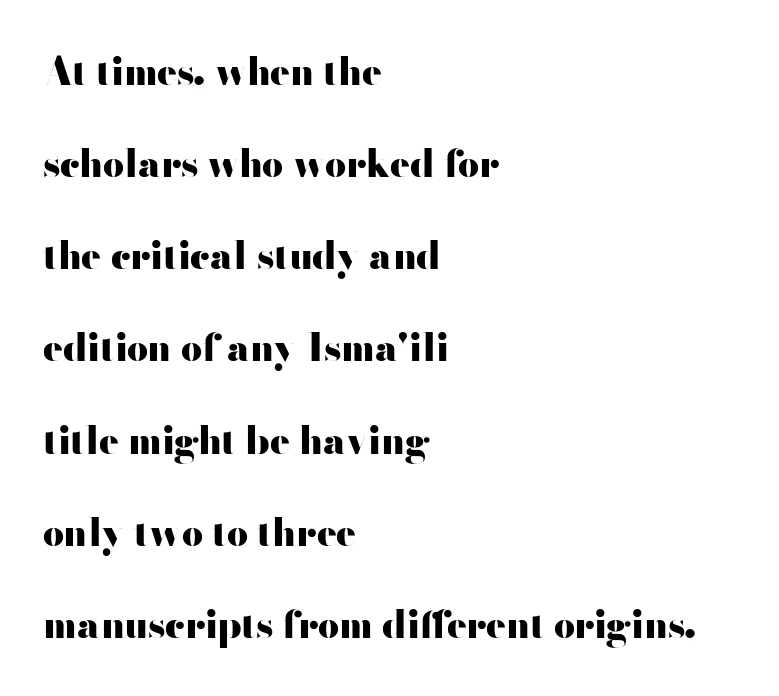
The image shows 37 px heavy, wide type, upright; set left-aligned, loose line spacing (2.49x), normal letter spacing, not underlined; high stroke contrast and a small x-height.
